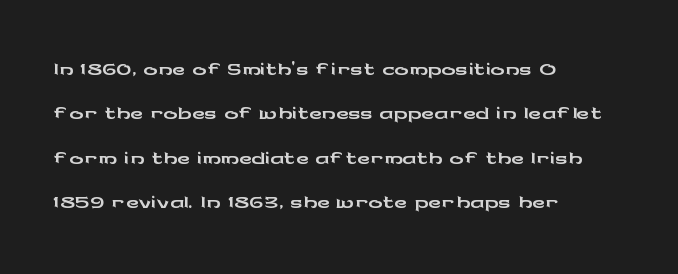
Q: Is the text italic (slanted)? A: No, it is upright.
Q: Is the typeface a serif or a sans-serif typeface? A: Sans-serif.
Q: Is the text underlined? A: No.
Q: How is the paragraph aligned? A: Left-aligned.
Q: Is the spacing between letters normal or unusually wide? A: Normal.
Q: Is the spacing between lines tight, normal or loose? A: Normal.
Q: Width (condensed, normal, or wide)? A: Wide.
Q: Stroke contrast? A: Low.
Q: x-height? A: Medium.
Q: Monospaced? A: No.
